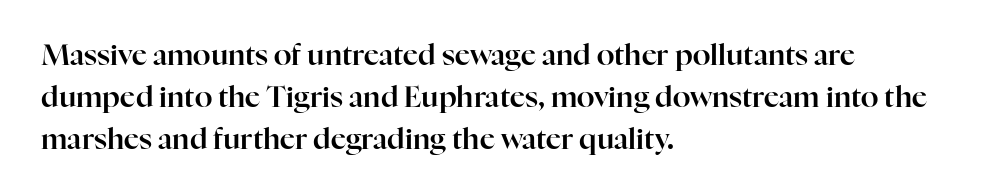
Each line starts at the same left margin while the right side varies. Regarding leading, the lines here are spaced in the standard way. Ascenders rise straight up at ninety degrees. Note the varied advance widths — an 'i' is clearly narrower than an 'm'.
